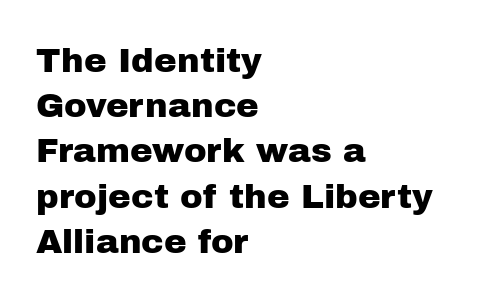
Q: Is the text italic (slanted)? A: No, it is upright.
Q: Is the typeface a serif or a sans-serif typeface? A: Sans-serif.
Q: Is the text underlined? A: No.
Q: How is the paragraph aligned? A: Left-aligned.
Q: Is the spacing between letters normal or unusually wide? A: Normal.
Q: Is the spacing between lines tight, normal or loose? A: Normal.
Q: Width (condensed, normal, or wide)? A: Normal.
Q: Stroke contrast? A: Low.
Q: x-height? A: Medium.
Q: Monospaced? A: No.
